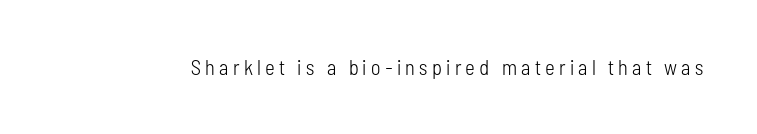
Italic? Not at all — the glyphs are vertical. The zone under the glyphs is completely vacant. Letter spacing: wide. Nothing heavy about these letters — not bold at all.
